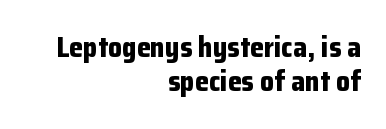
Q: Is the text bold? A: Yes.
Q: Is the text italic (slanted)? A: No, it is upright.
Q: Is the typeface a serif or a sans-serif typeface? A: Sans-serif.
Q: Is the text underlined? A: No.
Q: How is the paragraph aligned? A: Right-aligned.
Q: Is the spacing between letters normal or unusually wide? A: Normal.
Q: Width (condensed, normal, or wide)? A: Normal.
Q: Stroke contrast? A: Low.
Q: x-height? A: Medium.
Q: Monospaced? A: No.
